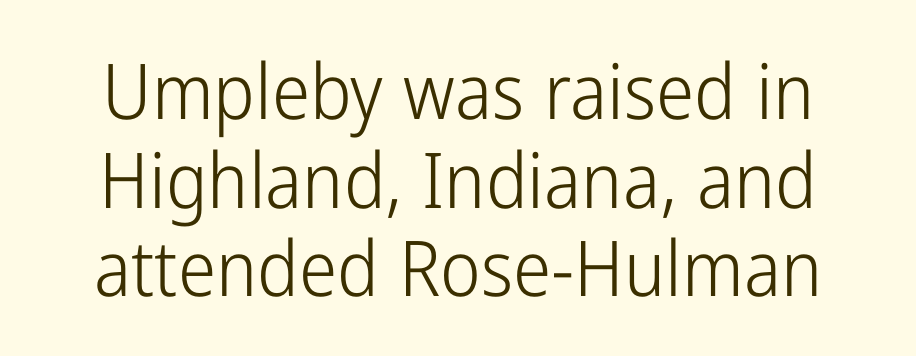
Q: Is the text bold? A: No.
Q: Is the text italic (slanted)? A: No, it is upright.
Q: Is the typeface a serif or a sans-serif typeface? A: Sans-serif.
Q: Is the text underlined? A: No.
Q: Is the spacing between letters normal or unusually wide? A: Normal.
Q: Is the spacing between lines tight, normal or loose? A: Tight.
Q: Width (condensed, normal, or wide)? A: Condensed.
Q: Stroke contrast? A: Low.
Q: x-height? A: Medium.
Q: Monospaced? A: No.
